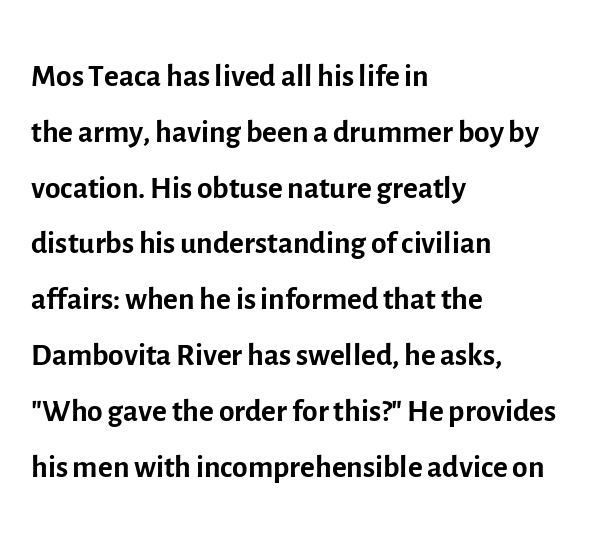
Q: Is the text bold? A: No.
Q: Is the text italic (slanted)? A: No, it is upright.
Q: Is the typeface a serif or a sans-serif typeface? A: Sans-serif.
Q: Is the text underlined? A: No.
Q: How is the paragraph aligned? A: Left-aligned.
Q: Is the spacing between letters normal or unusually wide? A: Normal.
Q: Width (condensed, normal, or wide)? A: Normal.
Q: x-height? A: Medium.
Q: Monospaced? A: No.
